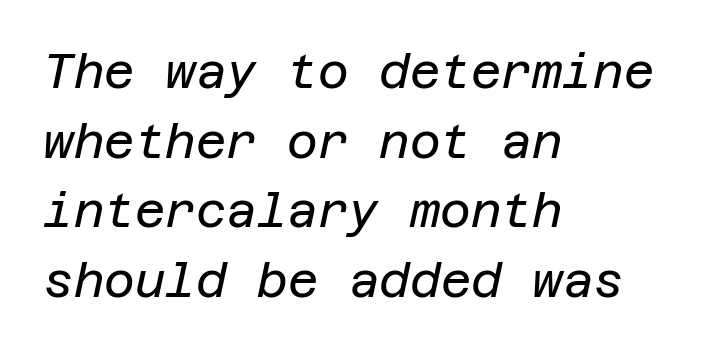
The image shows 47 px regular-weight type, italic (leaning right); set left-aligned, normal line spacing (1.48x), normal letter spacing, not underlined; low stroke contrast and a large x-height.
